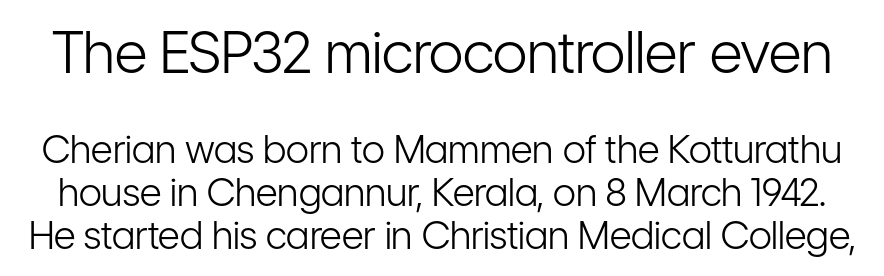
Proportional: the letters do not fall into vertical columns. Does the lettering tilt? It doesn't — this is upright. The face used here is rendered with its standard letterfit. The face used here is a sans, in the tradition of grotesques and geometrics. Think standard paragraph weight, or any step lighter than that. If you squint, the top block still reads clearly — it's the larger of the two.
